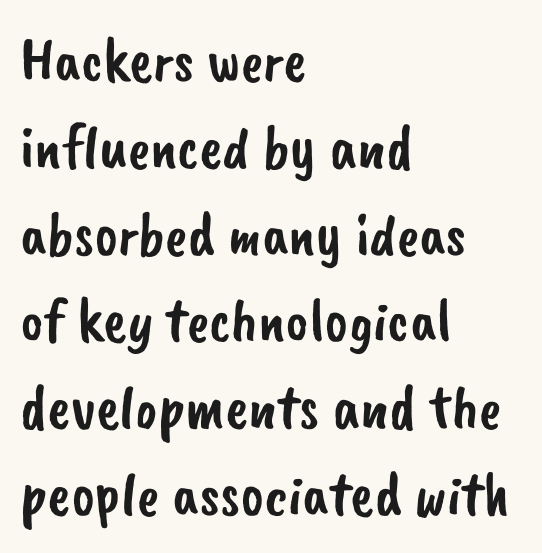
Q: Is the typeface a serif or a sans-serif typeface? A: Sans-serif.
Q: Is the text underlined? A: No.
Q: How is the paragraph aligned? A: Left-aligned.
Q: Is the spacing between letters normal or unusually wide? A: Normal.
Q: Is the spacing between lines tight, normal or loose? A: Normal.
Q: Width (condensed, normal, or wide)? A: Normal.
Q: Stroke contrast? A: Low.
Q: x-height? A: Small.
Q: Monospaced? A: No.
